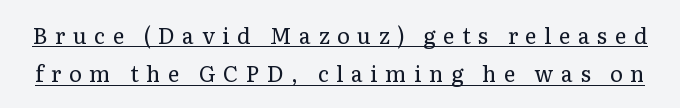
Someone cranked the tracking dial way up on this one. The rendering uses the underline text-decoration. These lines were composed using upright roman letters. The face looks like a standard text weight, possibly lighter.
